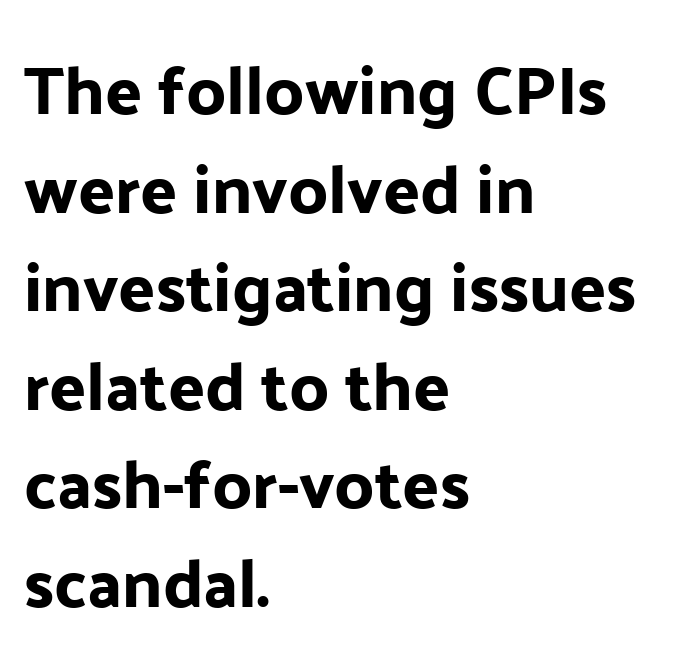
{"serif": "no", "italic": "no", "width": "normal", "stroke_contrast": "low", "x_height": "medium", "monospaced": "no", "underline": "no", "align": "left", "line_spacing": "normal", "line_spacing_ratio": 1.45, "letter_spacing": "normal", "letter_spacing_em": 0.0, "glyph_px": 68}
